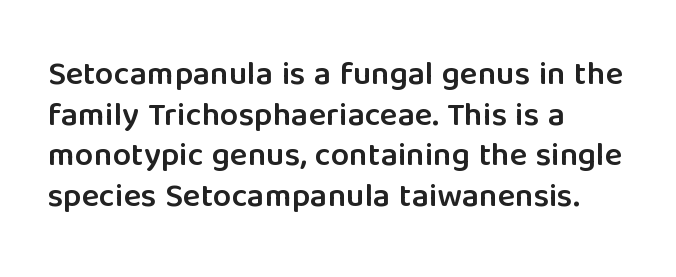
{"serif": "no", "italic": "no", "bold": "semi", "weight": "semibold", "width": "normal", "stroke_contrast": "low", "x_height": "medium", "monospaced": "no", "underline": "no", "align": "left", "line_spacing_ratio": 1.23, "letter_spacing": "normal", "letter_spacing_em": 0.0, "glyph_px": 33}
